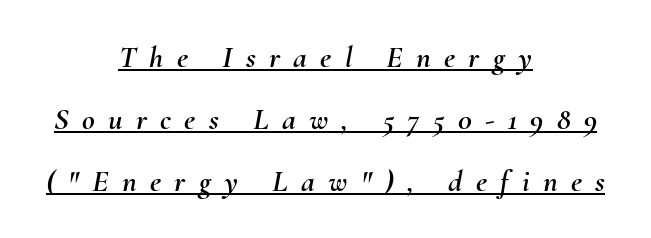
The image shows 31 px text type, italic (leaning right); set centered, loose line spacing (2.0x), unusually wide letter spacing (+0.43 em), underlined; medium stroke contrast and a small x-height.
